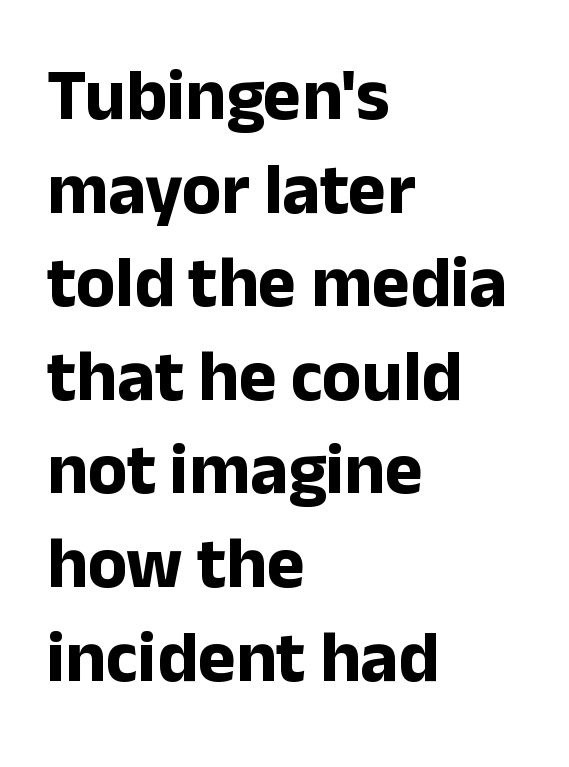
{"serif": "no", "italic": "no", "bold": "yes", "weight": "bold", "width": "normal", "stroke_contrast": "low", "x_height": "medium", "monospaced": "no", "underline": "no", "align": "left", "line_spacing": "normal", "line_spacing_ratio": 1.3, "letter_spacing": "normal", "letter_spacing_em": 0.0, "glyph_px": 72}
